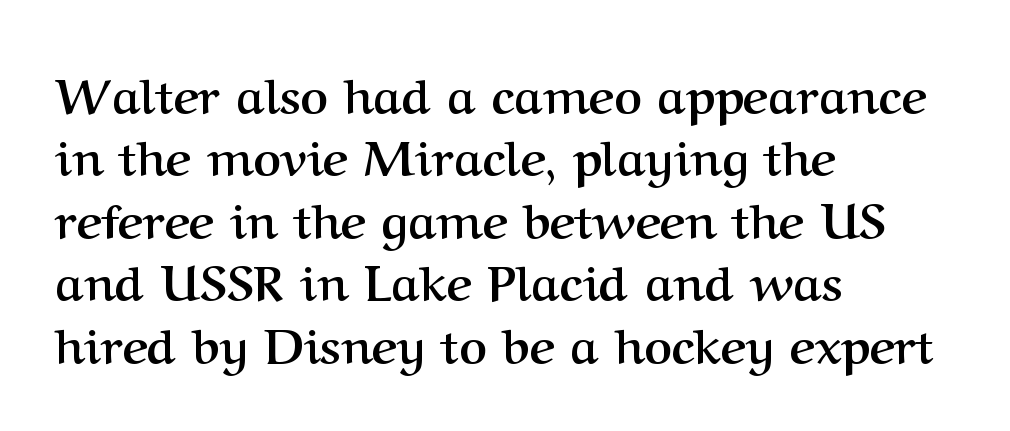
A typesetter would call this zero additional tracking. Is this a fixed-width face? No — the glyphs have proportional, varying widths. Nobody drew a line under any word here. Baseline-to-baseline distance is the conventional proportion of letter height.
